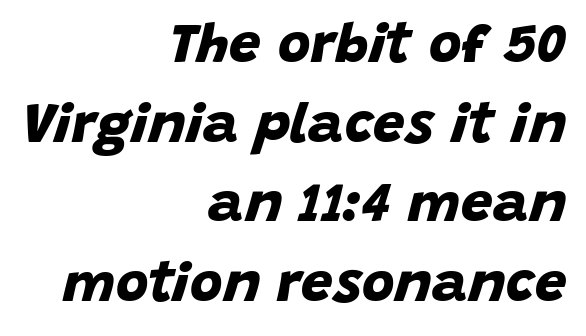
The image shows 56 px bold sans-serif type; set right-aligned, normal line spacing (1.42x), normal letter spacing, not underlined; low stroke contrast and a large x-height.
